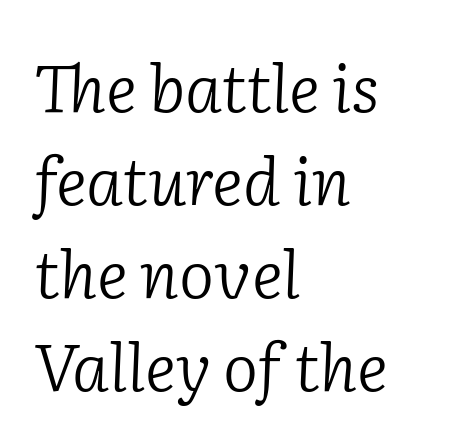
The image shows 66 px light serif type, italic (leaning right); set left-aligned, normal line spacing (1.41x), normal letter spacing, not underlined; low stroke contrast and a medium x-height.
